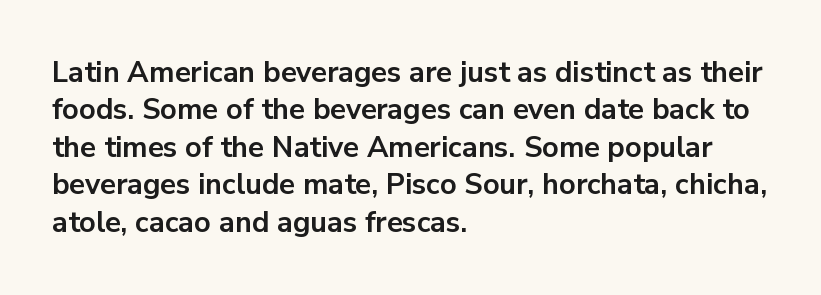
{"serif": "no", "italic": "no", "bold": "yes", "weight": "bold", "width": "normal", "stroke_contrast": "low", "x_height": "medium", "monospaced": "no", "underline": "no", "align": "left", "line_spacing": "normal", "line_spacing_ratio": 1.29, "letter_spacing": "normal", "letter_spacing_em": 0.0, "glyph_px": 29}
